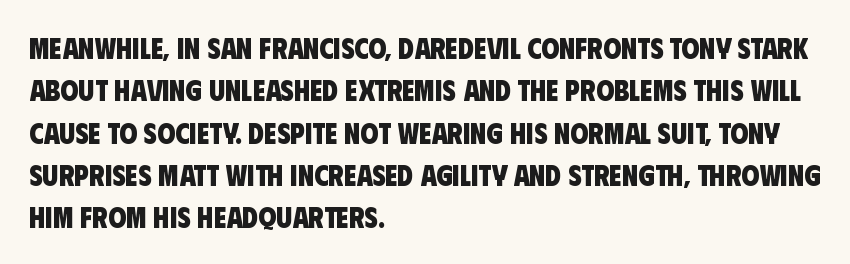
{"serif": "no", "bold": "yes", "weight": "heavy", "width": "condensed", "stroke_contrast": "low", "x_height": "large", "monospaced": "no", "underline": "no", "align": "left", "line_spacing": "normal", "line_spacing_ratio": 1.46, "letter_spacing": "normal", "letter_spacing_em": 0.0, "glyph_px": 29}
